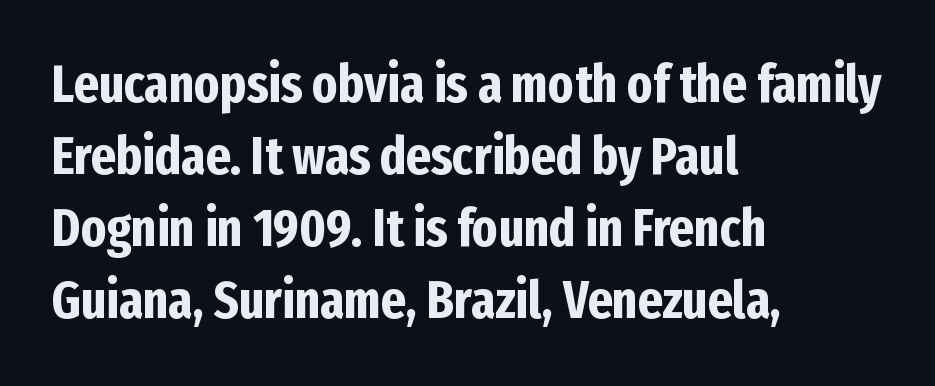
Q: Is the text bold? A: Yes.
Q: Is the text italic (slanted)? A: No, it is upright.
Q: Is the typeface a serif or a sans-serif typeface? A: Sans-serif.
Q: Is the text underlined? A: No.
Q: How is the paragraph aligned? A: Left-aligned.
Q: Is the spacing between letters normal or unusually wide? A: Normal.
Q: Is the spacing between lines tight, normal or loose? A: Normal.
Q: Width (condensed, normal, or wide)? A: Condensed.
Q: Stroke contrast? A: Low.
Q: x-height? A: Medium.
Q: Monospaced? A: No.
